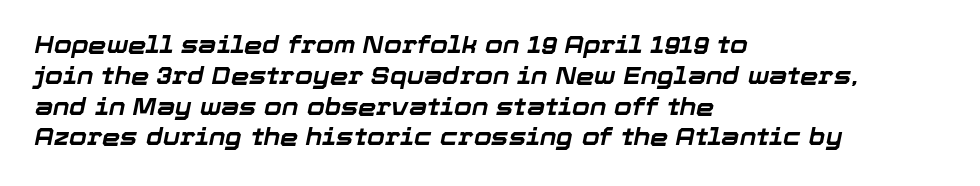
Reading down the block, your eye returns to a fixed left position each line. Slanted lettering throughout. Each word holds together tightly as a unit, with standard inter-letter gaps. Words float on clear page, feet unadorned. Whoever set this chose a conventional vertical rhythm. Typesetter's note: full bold, strokes at maximum text heaviness.
